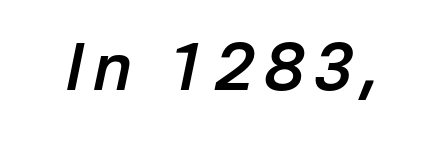
{"italic": "yes", "lean": "right", "slant_degrees": 12, "bold": "semi", "weight": "semibold", "width": "normal", "stroke_contrast": "low", "x_height": "medium", "monospaced": "no", "underline": "no", "glyph_px": 64}
